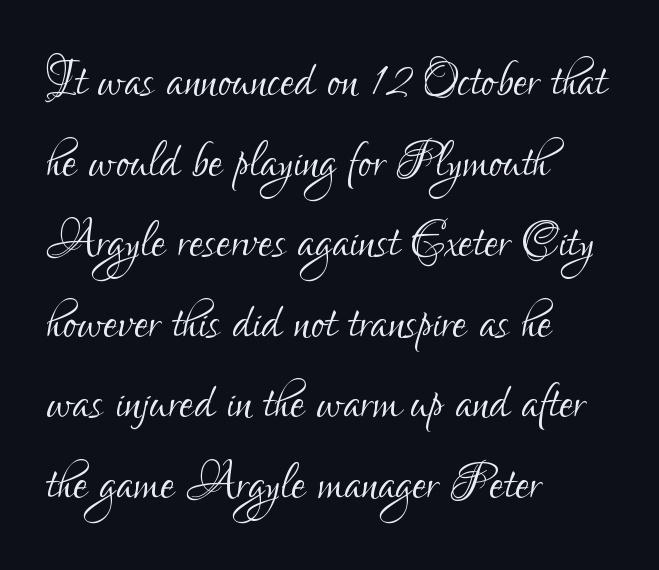
Q: Is the text bold? A: No.
Q: Is the text italic (slanted)? A: Yes.
Q: Is the typeface a serif or a sans-serif typeface? A: Sans-serif.
Q: Is the text underlined? A: No.
Q: How is the paragraph aligned? A: Left-aligned.
Q: Is the spacing between letters normal or unusually wide? A: Normal.
Q: Width (condensed, normal, or wide)? A: Condensed.
Q: Stroke contrast? A: Low.
Q: x-height? A: Small.
Q: Monospaced? A: No.
